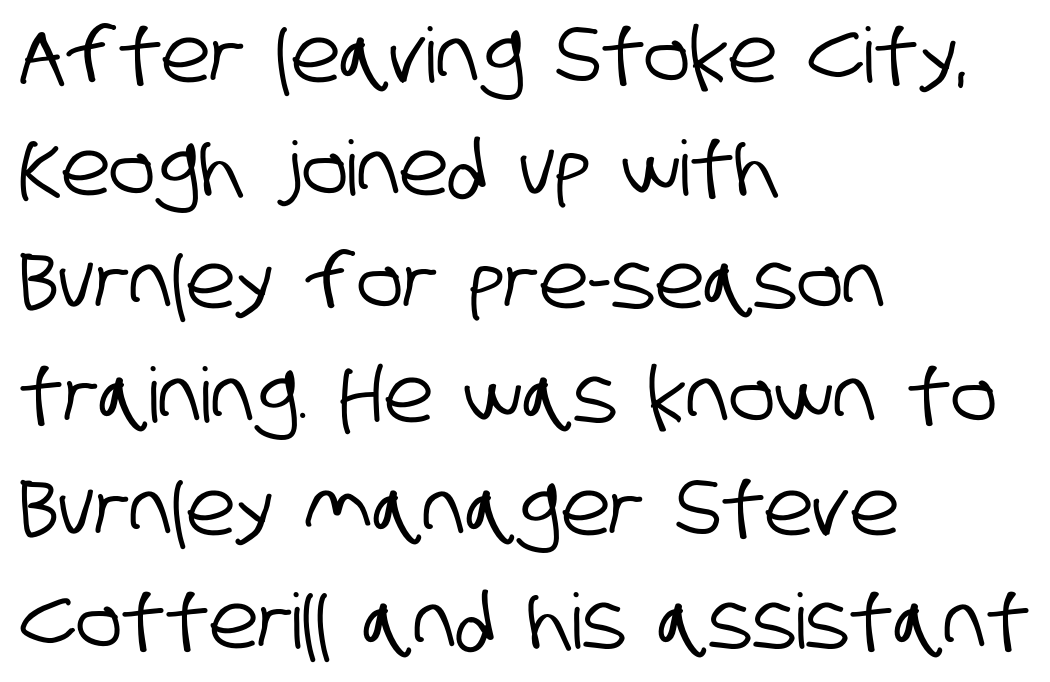
{"serif": "no", "width": "condensed", "stroke_contrast": "low", "x_height": "large", "monospaced": "no", "underline": "no", "align": "left", "line_spacing": "normal", "line_spacing_ratio": 1.49, "letter_spacing": "normal", "letter_spacing_em": 0.0, "glyph_px": 76}
